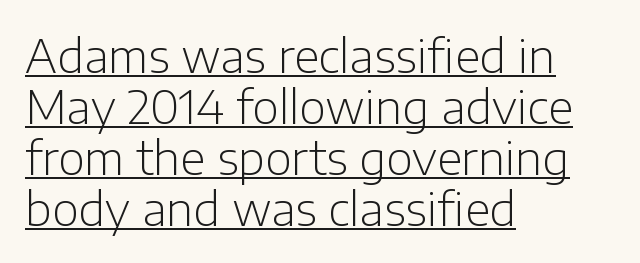
Q: Is the text bold? A: No.
Q: Is the text italic (slanted)? A: No, it is upright.
Q: Is the typeface a serif or a sans-serif typeface? A: Sans-serif.
Q: Is the text underlined? A: Yes.
Q: How is the paragraph aligned? A: Left-aligned.
Q: Is the spacing between letters normal or unusually wide? A: Normal.
Q: Is the spacing between lines tight, normal or loose? A: Tight.
Q: Width (condensed, normal, or wide)? A: Normal.
Q: Stroke contrast? A: Low.
Q: x-height? A: Medium.
Q: Monospaced? A: No.
